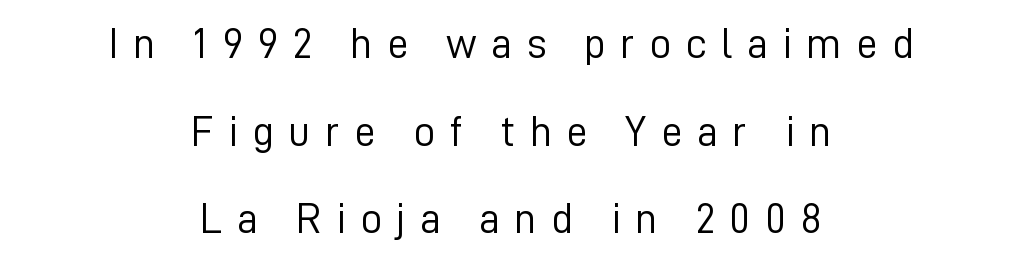
{"serif": "no", "italic": "no", "bold": "no", "weight": "light", "width": "normal", "stroke_contrast": "low", "x_height": "medium", "monospaced": "no", "underline": "no", "align": "center", "line_spacing": "loose", "line_spacing_ratio": 2.04, "letter_spacing": "wide", "letter_spacing_em": 0.33, "glyph_px": 43}
